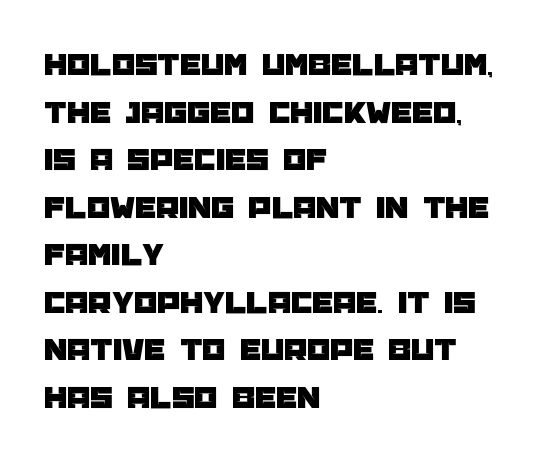
The zone under the glyphs is completely vacant. A roman cut, with each character standing at attention. Note the varied advance widths — an 'i' is clearly narrower than an 'm'. Each word holds together tightly as a unit, with standard inter-letter gaps. The ragged edge is on the right, which tells us the setting is flush left. Look at the bottom of the vertical strokes: they stop flat, with no serifs.
